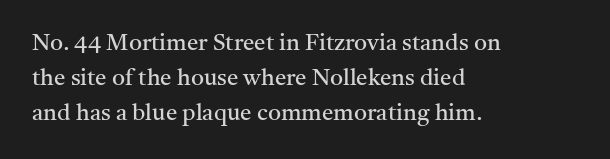
{"italic": "no", "bold": "no", "underline": "no", "align": "left", "line_spacing": "normal", "line_spacing_ratio": 1.53, "letter_spacing": "normal", "letter_spacing_em": 0.0, "glyph_px": 23}
